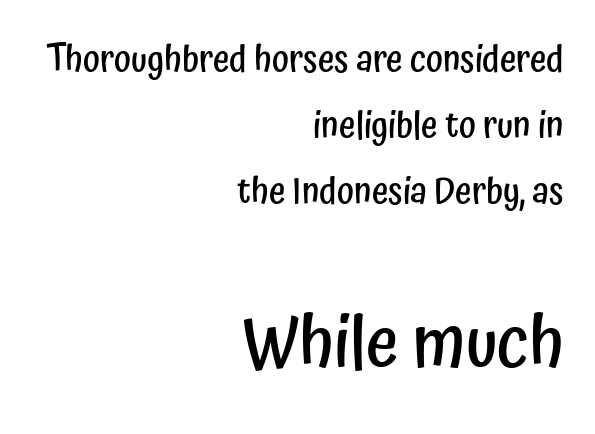
The image shows 71 px semibold, condensed sans-serif type, upright; set right-aligned, line spacing 1.84x, normal letter spacing, not underlined; the second (bottom) block is 1.97x larger; low stroke contrast and a medium x-height.
